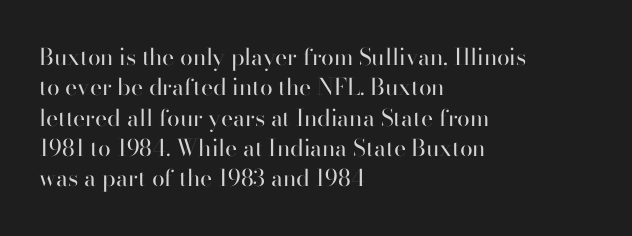
Q: Is the text bold? A: No.
Q: Is the text italic (slanted)? A: No, it is upright.
Q: Is the text underlined? A: No.
Q: How is the paragraph aligned? A: Left-aligned.
Q: Is the spacing between letters normal or unusually wide? A: Normal.
Q: Is the spacing between lines tight, normal or loose? A: Normal.
